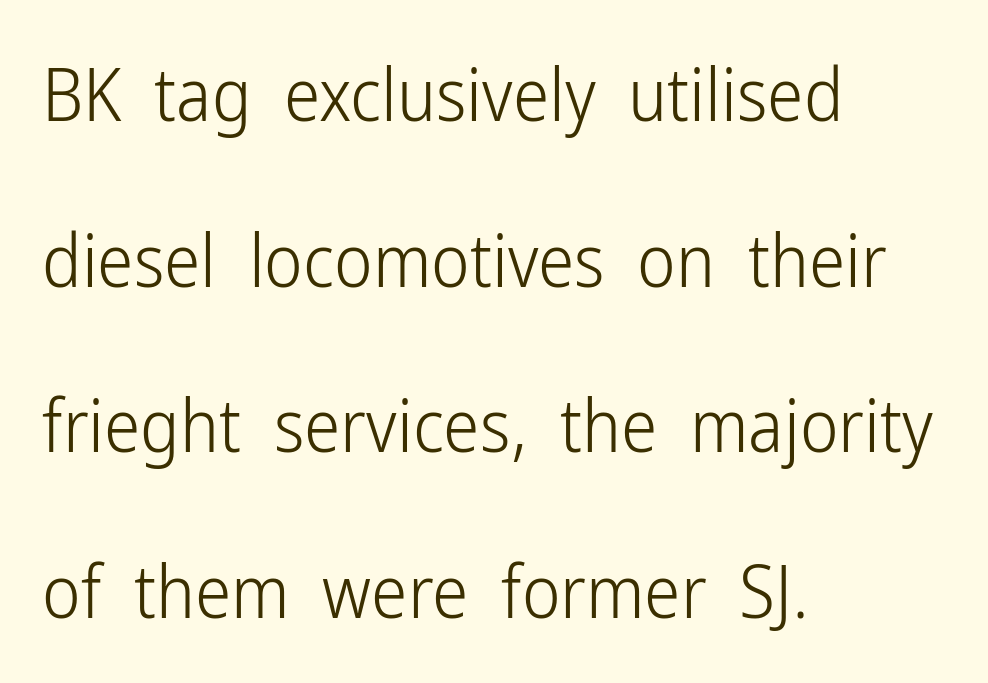
The image shows 73 px light, condensed sans-serif type, upright; set left-aligned, loose line spacing (2.27x), normal letter spacing, not underlined; low stroke contrast and a medium x-height.
